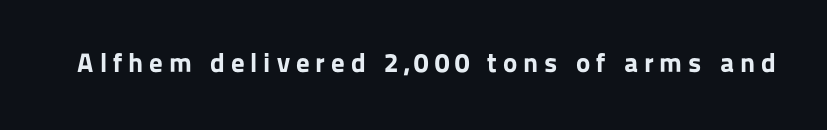
These lines carry a lot of weight — the face is fully bold. The tracking reads as deliberately expanded to a designer's eye. Any mark beneath the type? The region is blank. The lettering holds an erect, upright posture throughout.
